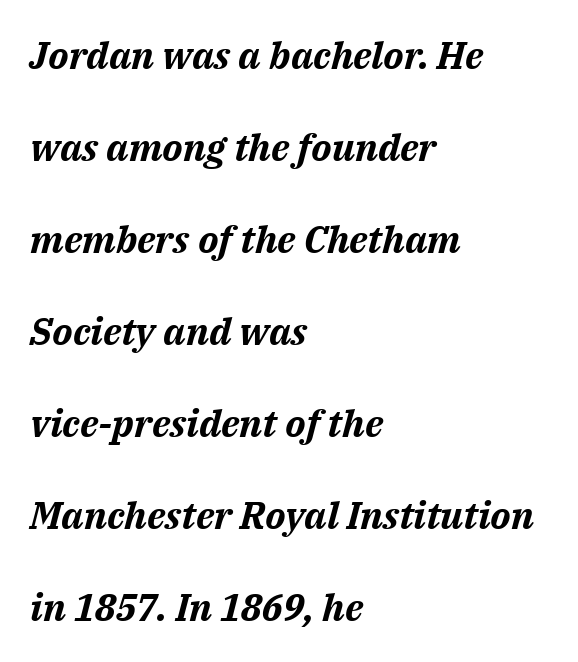
Q: Is the text bold? A: Yes.
Q: Is the text italic (slanted)? A: Yes, it leans right by about 14 degrees.
Q: Is the text underlined? A: No.
Q: How is the paragraph aligned? A: Left-aligned.
Q: Is the spacing between letters normal or unusually wide? A: Normal.
Q: Is the spacing between lines tight, normal or loose? A: Loose.
Q: Width (condensed, normal, or wide)? A: Normal.
Q: Stroke contrast? A: Medium.
Q: x-height? A: Medium.
Q: Monospaced? A: No.
